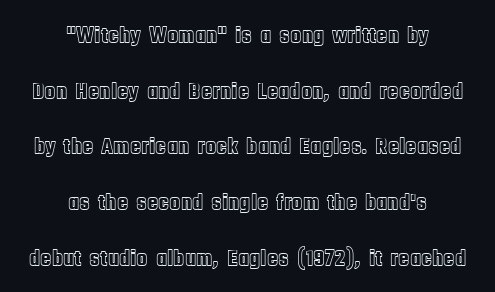
The letters stand straight up with perfectly vertical stems. Compared with typical body copy, the letter spacing here is the same. Compared with typical paragraphs, the rows here are farther apart. Descenders are the only things crossing below the line. Notice how the passage keeps no hard edge, just a central spine.
